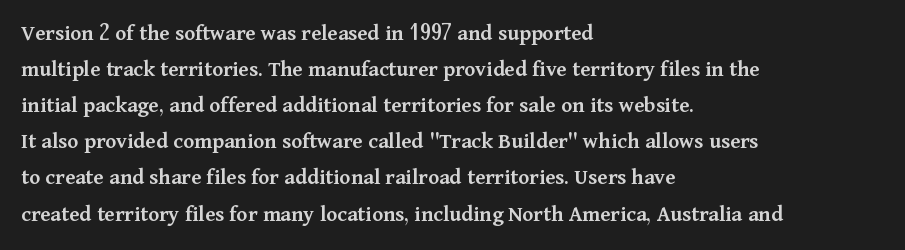
All the whitespace from short lines collects on the right. The space between consecutive lines is moderate. The type is set solid horizontally, with unmodified tracking. Does the lettering tilt? It doesn't — this is upright. Is the type bold? Partly — it's a semibold, heavier than regular but not fully bold.
